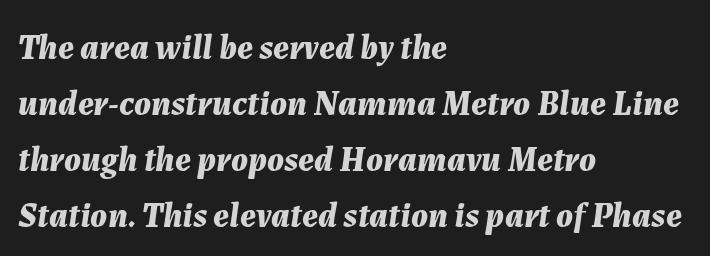
{"italic": "yes", "lean": "right", "slant_degrees": 7, "bold": "yes", "weight": "bold", "width": "normal", "stroke_contrast": "medium", "x_height": "medium", "monospaced": "no", "underline": "no", "align": "left", "line_spacing": "normal", "line_spacing_ratio": 1.6, "letter_spacing": "normal", "letter_spacing_em": 0.0, "glyph_px": 35}
